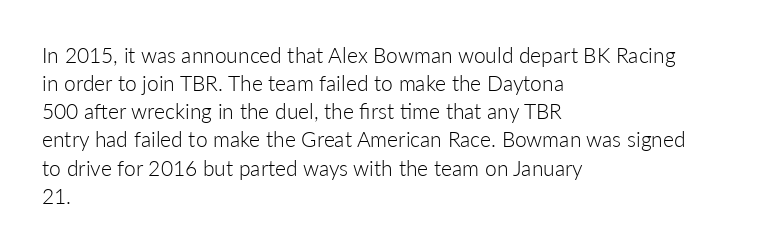
The image shows 21 px text type, upright; set left-aligned, normal line spacing (1.34x), normal letter spacing, not underlined.
